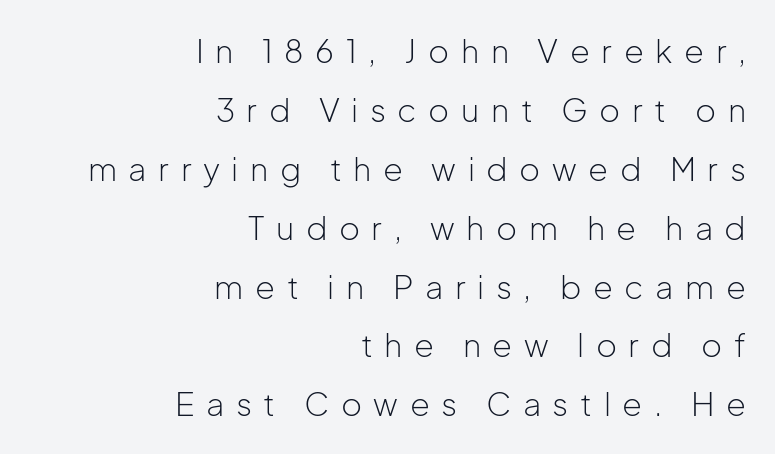
Beneath every word, the page is bare. What kind of face is this? One without serifs — a sans. This reads as an unemphasized weight, regular at the heaviest. Do the characters align in a grid? No, the font is proportional. Line endings align vertically; line beginnings do not. Tracking value appears strongly positive — letters spread wide.
